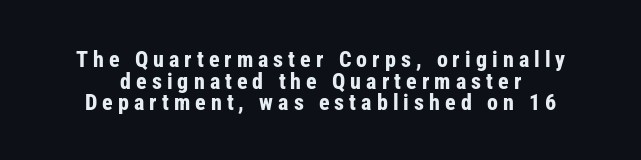
The image shows 22 px bold type, upright; set centered, tight line spacing (0.98x), unusually wide letter spacing (+0.23 em), not underlined.
